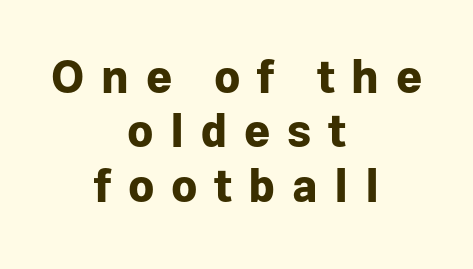
{"serif": "no", "italic": "no", "bold": "yes", "weight": "bold", "width": "normal", "stroke_contrast": "low", "x_height": "medium", "monospaced": "no", "underline": "no", "align": "center", "line_spacing_ratio": 1.21, "letter_spacing": "wide", "letter_spacing_em": 0.37, "glyph_px": 45}
